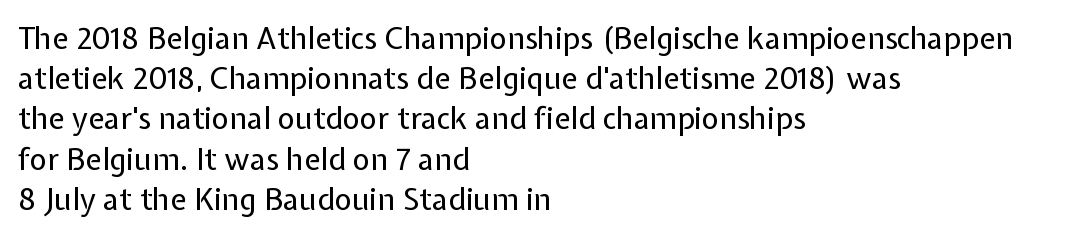
Q: Is the text bold? A: No.
Q: Is the text italic (slanted)? A: No, it is upright.
Q: Is the typeface a serif or a sans-serif typeface? A: Sans-serif.
Q: Is the text underlined? A: No.
Q: How is the paragraph aligned? A: Left-aligned.
Q: Is the spacing between letters normal or unusually wide? A: Normal.
Q: Is the spacing between lines tight, normal or loose? A: Normal.
Q: Width (condensed, normal, or wide)? A: Normal.
Q: Stroke contrast? A: Low.
Q: x-height? A: Medium.
Q: Monospaced? A: No.
